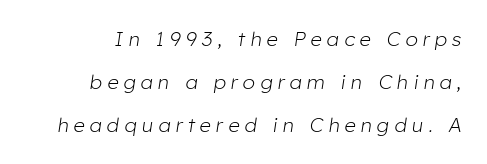
The image shows 20 px text type, italic (leaning right); set loose line spacing (2.16x), unusually wide letter spacing (+0.26 em), not underlined.
